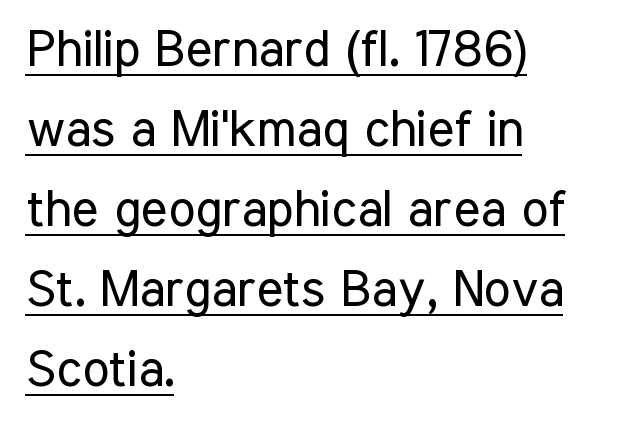
Does the lettering tilt? It doesn't — this is upright. The setting favours the left margin, as ordinary paragraphs usually do. Check where the strokes stop: nothing finishes them off — pure sans. Vertical spacing — default. The specimen includes a rule beneath the text block's lines. Is this a fixed-width face? No — the glyphs have proportional, varying widths.
